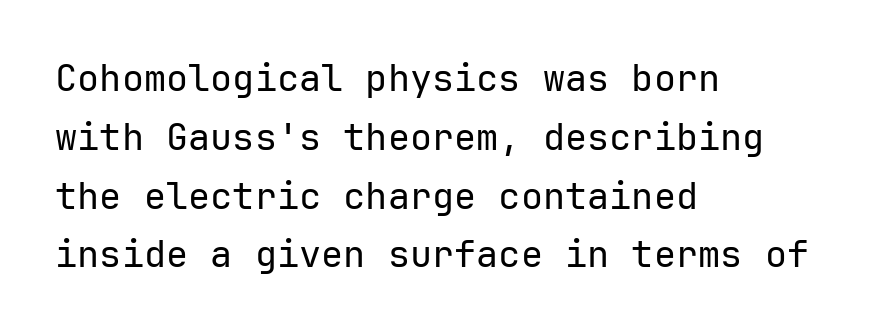
Lines of text with bare space underneath. Italic? Not at all — the glyphs are vertical. Weight: not bold — regular or lighter. Look at the bottom of the vertical strokes: they stop flat, with no serifs. Is the block centered? No — it sits flush against the left margin. Tracking here is standard; glyphs follow each other at the usual distance.
